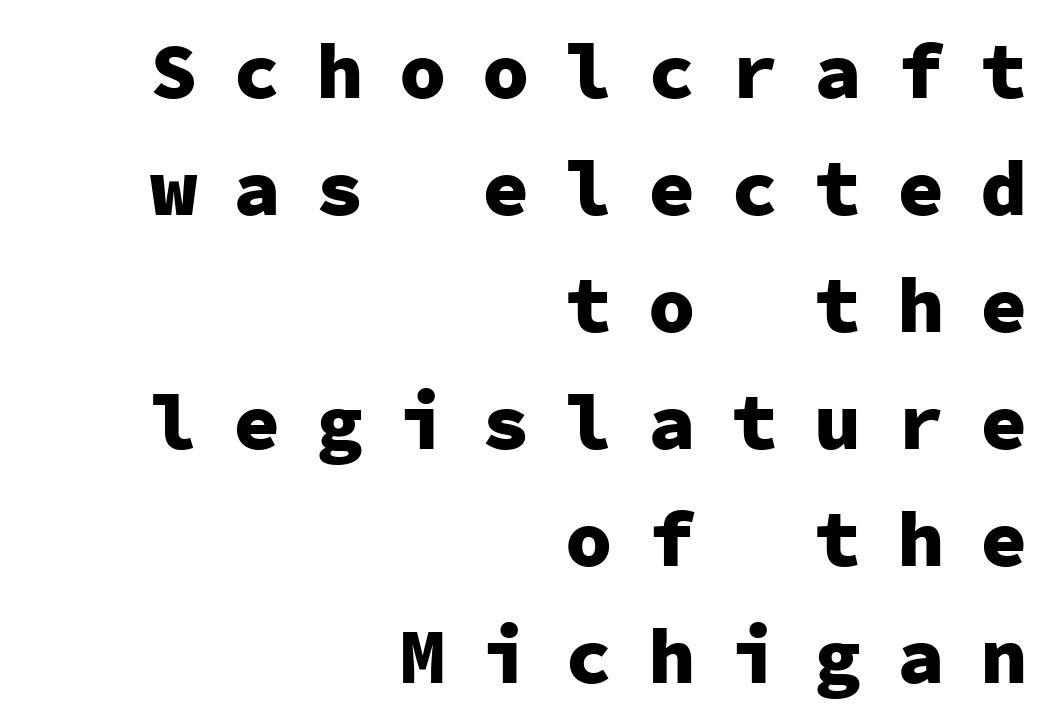
The image shows 79 px heavy sans-serif type, upright, monospaced; set right-aligned, normal line spacing (1.48x), unusually wide letter spacing (+0.45 em), not underlined; low stroke contrast and a medium x-height.
